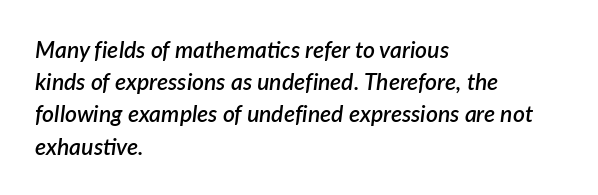
The image shows 23 px text type, italic (leaning right); set left-aligned, normal line spacing (1.4x), normal letter spacing, not underlined.
